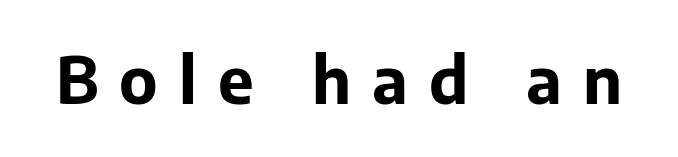
{"serif": "no", "italic": "no", "bold": "yes", "weight": "bold", "width": "normal", "stroke_contrast": "low", "x_height": "medium", "monospaced": "no", "underline": "no", "letter_spacing": "wide", "letter_spacing_em": 0.33, "glyph_px": 64}
